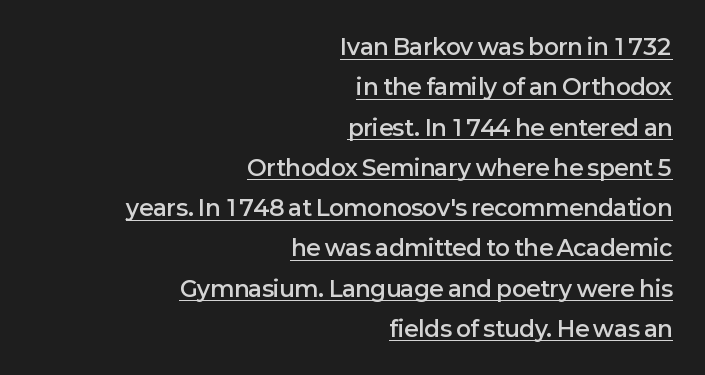
Inter-character spacing is left at the font's built-in metrics. Where is the straight margin? On the right. The lettering is marked with a stroke running underneath it. The type sits square on the baseline with zero lean. Semibold letterforms, between regular and bold.
